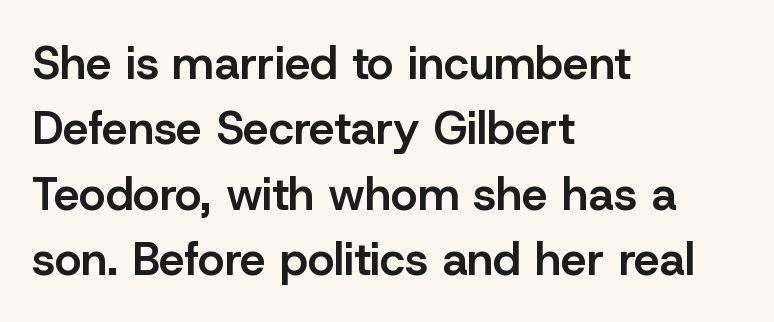
A sans-serif font was chosen for this passage. Rows of type keep a routine distance in the vertical direction. Note the varied advance widths — an 'i' is clearly narrower than an 'm'. The zone under the glyphs is completely vacant. Caption: semibold face, moderately heavy strokes. Letter spacing: default.
